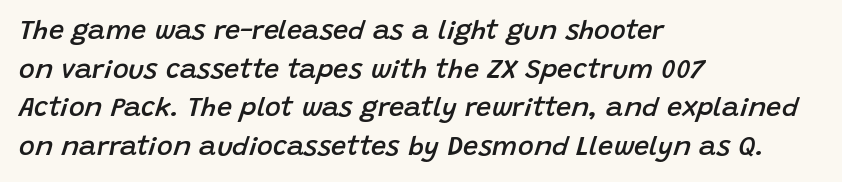
Q: Is the text bold? A: Semi-bold.
Q: Is the text italic (slanted)? A: Yes, it leans right by about 15 degrees.
Q: Is the text underlined? A: No.
Q: How is the paragraph aligned? A: Left-aligned.
Q: Is the spacing between letters normal or unusually wide? A: Normal.
Q: Is the spacing between lines tight, normal or loose? A: Normal.
